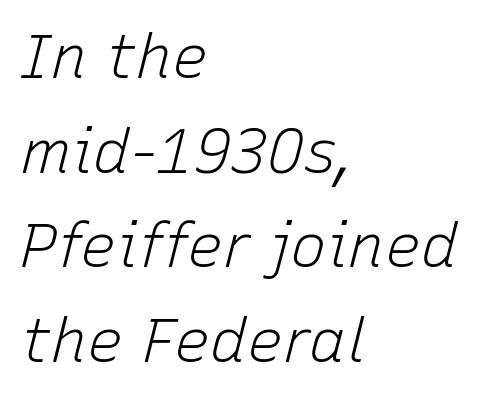
Think of a printed novel: that variable character pitch is what you see here. A quiet, ordinary-to-light weight characterises the typeface. The axis of the letterforms is tilted away from vertical. The passage is arranged the way most books set body copy — flush left. The letterforms sit shoulder to shoulder at normal distance.
